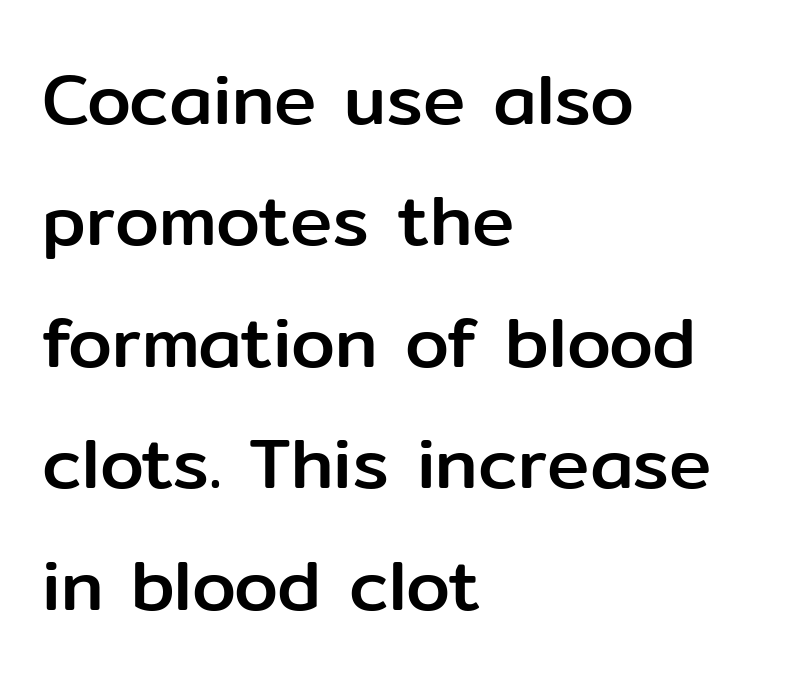
Q: Is the text italic (slanted)? A: No, it is upright.
Q: Is the typeface a serif or a sans-serif typeface? A: Sans-serif.
Q: Is the text underlined? A: No.
Q: How is the paragraph aligned? A: Left-aligned.
Q: Is the spacing between letters normal or unusually wide? A: Normal.
Q: Width (condensed, normal, or wide)? A: Normal.
Q: Stroke contrast? A: Low.
Q: x-height? A: Medium.
Q: Monospaced? A: No.
